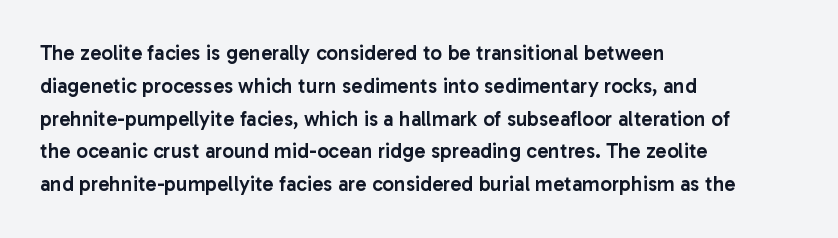
A somewhat darkened texture: the type is semibold rather than bold. Every stem runs plumb, perpendicular to the baseline. No extra tracking has been applied to these lines. A bare baseline throughout the passage. Every row of glyphs begins at an identical x-position on the left. Normally led — the rows are evenly, conventionally spaced.
